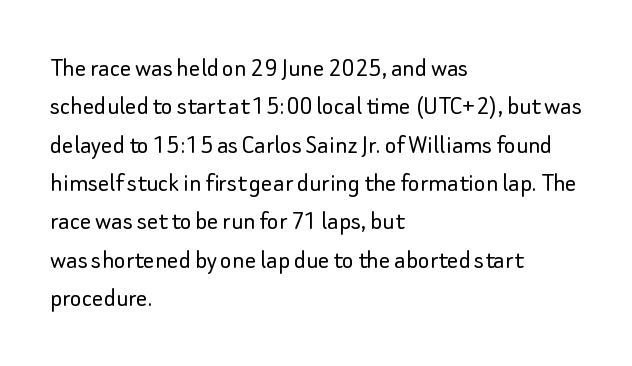
Q: Is the text bold? A: No.
Q: Is the text italic (slanted)? A: No, it is upright.
Q: Is the typeface a serif or a sans-serif typeface? A: Sans-serif.
Q: Is the text underlined? A: No.
Q: How is the paragraph aligned? A: Left-aligned.
Q: Is the spacing between letters normal or unusually wide? A: Normal.
Q: Is the spacing between lines tight, normal or loose? A: Normal.
Q: Width (condensed, normal, or wide)? A: Normal.
Q: Stroke contrast? A: Low.
Q: x-height? A: Small.
Q: Monospaced? A: No.
